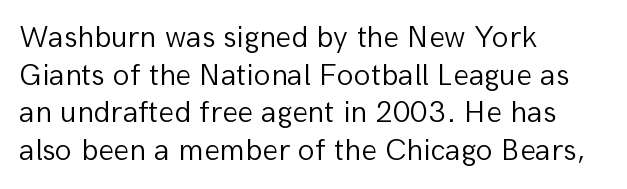
Character widths vary here, with narrow letters taking less room than wide ones. Grotesque or geometric, the face here clearly has no serifs. The strokes carry an ordinary text weight at most. Layout note: lines flush left. The glyphs are unaccompanied by any horizontal stroke below them.
